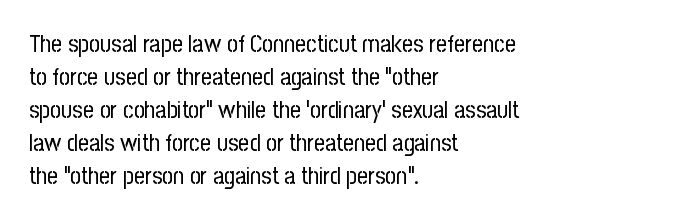
Q: Is the text bold? A: No.
Q: Is the text italic (slanted)? A: No, it is upright.
Q: Is the text underlined? A: No.
Q: How is the paragraph aligned? A: Left-aligned.
Q: Is the spacing between letters normal or unusually wide? A: Normal.
Q: Is the spacing between lines tight, normal or loose? A: Normal.
